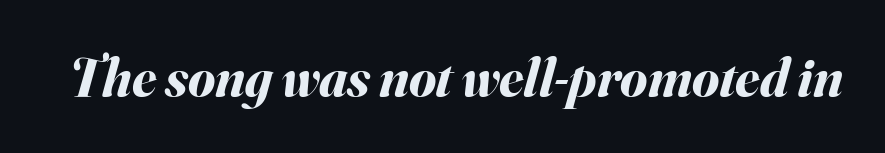
The image shows 55 px bold type, italic (leaning right); set normal letter spacing, not underlined; medium stroke contrast and a small x-height.
